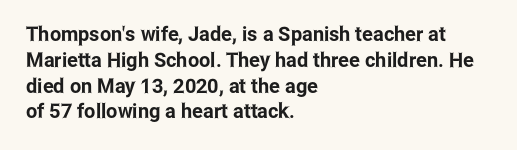
The image shows 20 px text type, upright; set left-aligned, normal line spacing (1.29x), normal letter spacing, not underlined.
